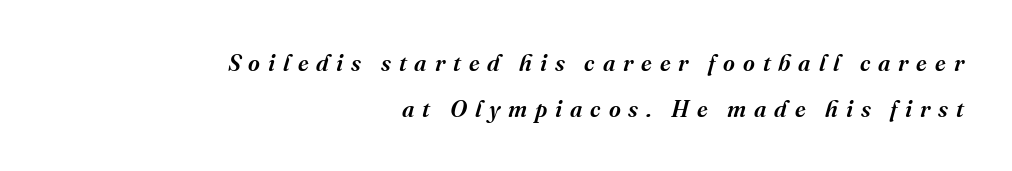
The image shows 23 px text type, italic (leaning right); set right-aligned, loose line spacing (1.99x), unusually wide letter spacing (+0.34 em), not underlined.
